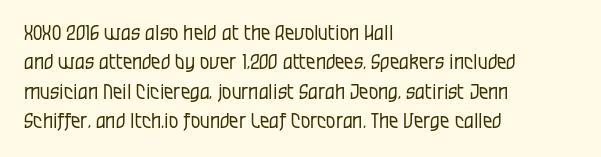
A clean baseline with only descenders dipping below it. If you drew a line through each stem, it would be perfectly vertical. Honestly, the row spacing looks completely unremarkable. Is this a heavy cut? Hardly; it is regular or lighter.
